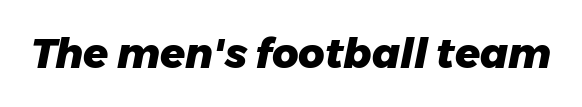
Students, this is bold: see how much ink each stroke carries. Plain, unruled lines of type. Looks like regular typesetting: each glyph gets only the width it needs. Does extra space separate the letters? No, they use regular spacing. Rendered with sloped, italic letterforms.
